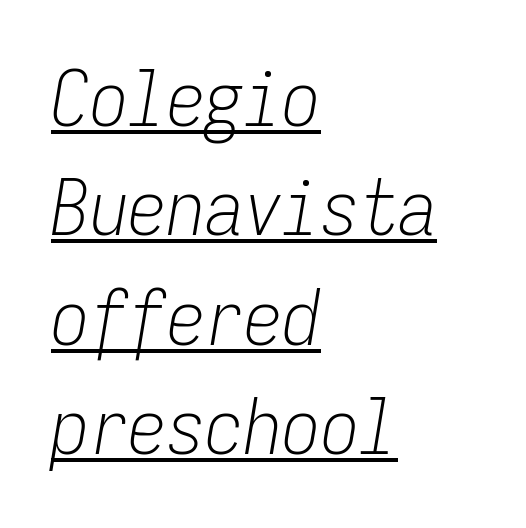
Q: Is the text bold? A: No.
Q: Is the text italic (slanted)? A: Yes, it leans right by about 9 degrees.
Q: Is the text underlined? A: Yes.
Q: How is the paragraph aligned? A: Left-aligned.
Q: Is the spacing between letters normal or unusually wide? A: Normal.
Q: Is the spacing between lines tight, normal or loose? A: Normal.
Q: Width (condensed, normal, or wide)? A: Condensed.
Q: Stroke contrast? A: Low.
Q: x-height? A: Medium.
Q: Monospaced? A: Yes.
